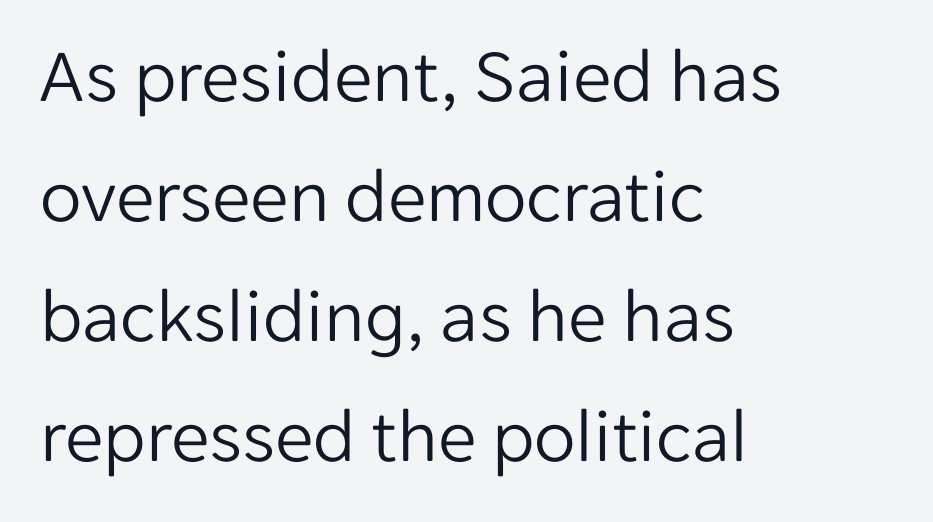
Q: Is the text bold? A: No.
Q: Is the text italic (slanted)? A: No, it is upright.
Q: Is the typeface a serif or a sans-serif typeface? A: Sans-serif.
Q: Is the text underlined? A: No.
Q: How is the paragraph aligned? A: Left-aligned.
Q: Is the spacing between letters normal or unusually wide? A: Normal.
Q: Is the spacing between lines tight, normal or loose? A: Normal.
Q: Width (condensed, normal, or wide)? A: Normal.
Q: Stroke contrast? A: Low.
Q: x-height? A: Medium.
Q: Monospaced? A: No.
